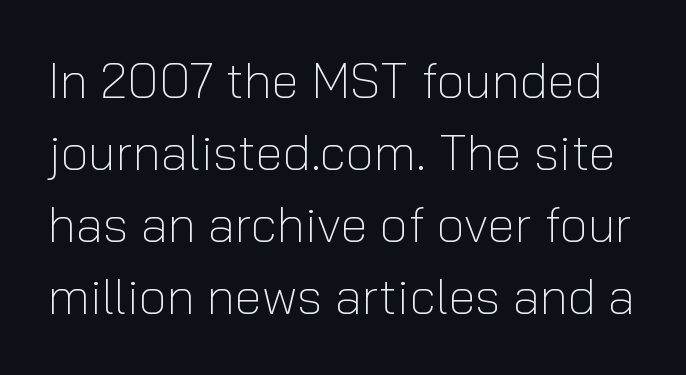
Is this a fixed-width face? No — the glyphs have proportional, varying widths. Weight: regular or lighter. Evenly set lines give the paragraph a standard silhouette. The rendering keeps characters at their native spacing.
